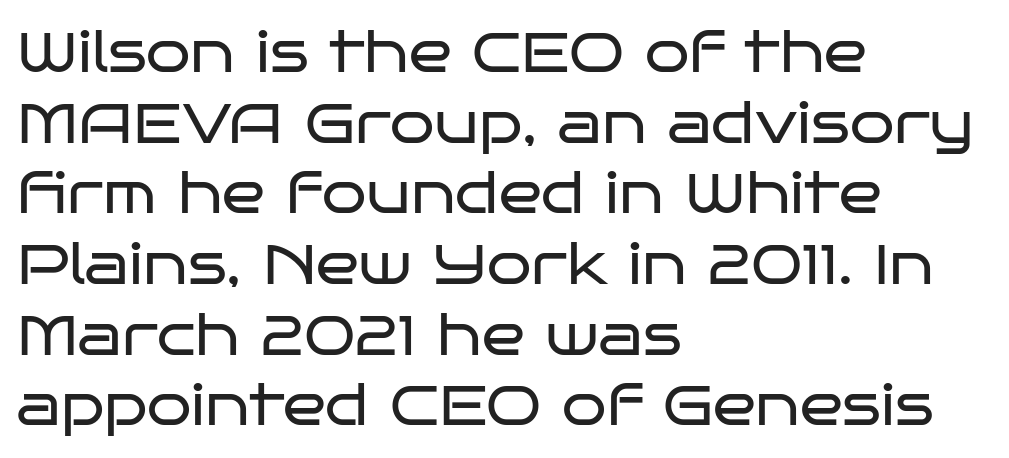
{"serif": "no", "italic": "no", "bold": "no", "weight": "regular", "width": "wide", "stroke_contrast": "low", "x_height": "large", "monospaced": "no", "underline": "no", "align": "left", "line_spacing_ratio": 1.24, "letter_spacing": "normal", "letter_spacing_em": 0.0, "glyph_px": 57}
